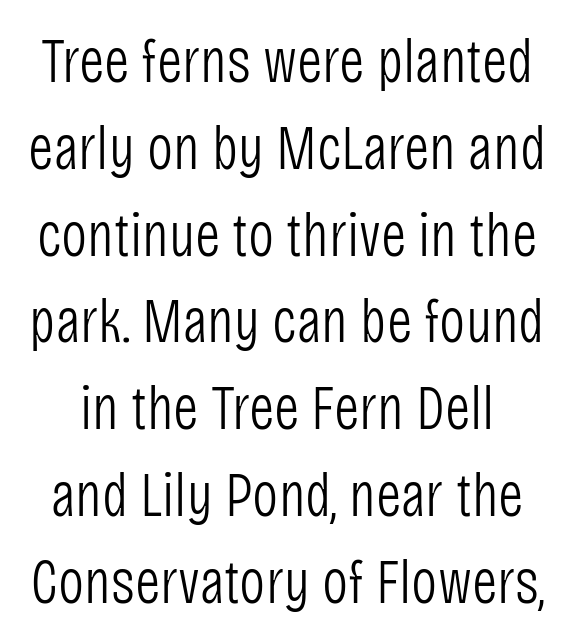
Whoever set this chose a conventional vertical rhythm. The glyphs are unaccompanied by any horizontal stroke below them. The rendering uses natural spacing where letterforms have individual widths. Are there feet on the stems? There aren't — it's a sans.
